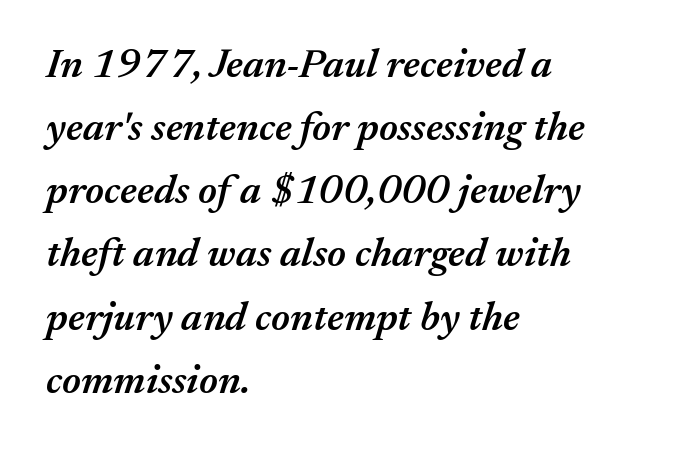
Where is the straight margin? On the left. These words are printed semibold, heavier than regular yet not bold. Vertically, the passage feels balanced, rows spaced as you'd expect. Think of a printed novel: that variable character pitch is what you see here.
